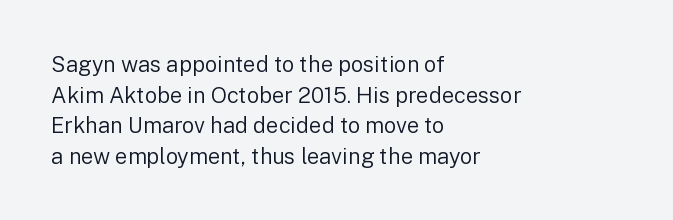
The image shows 22 px text type, upright; set left-aligned, normal line spacing (1.39x), normal letter spacing, not underlined.
